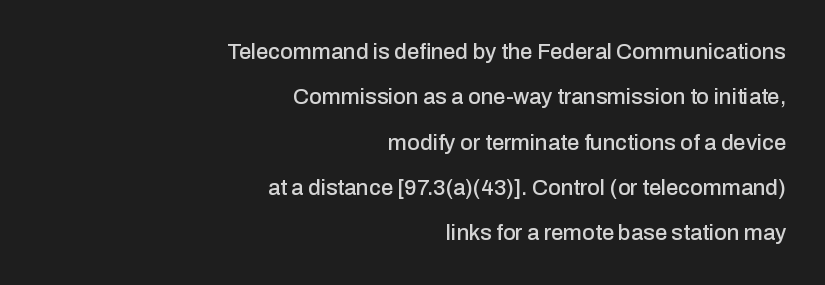
The image shows 22 px text type, upright; set right-aligned, loose line spacing (2.06x), normal letter spacing, not underlined.
